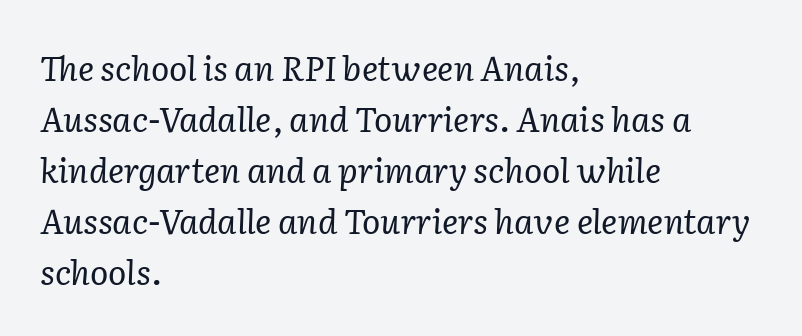
The image shows 34 px regular-weight serif type, italic (leaning right); set left-aligned, normal line spacing (1.5x), normal letter spacing, not underlined; low stroke contrast and a medium x-height.
